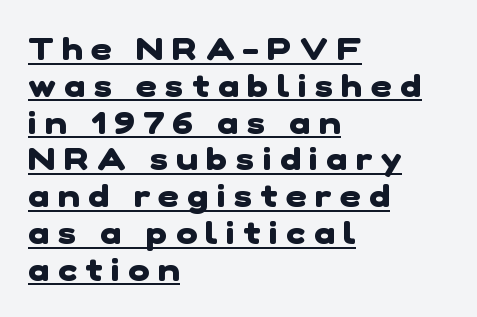
Q: Is the text bold? A: Yes.
Q: Is the typeface a serif or a sans-serif typeface? A: Sans-serif.
Q: Is the text underlined? A: Yes.
Q: How is the paragraph aligned? A: Left-aligned.
Q: Is the spacing between letters normal or unusually wide? A: Unusually wide.
Q: Is the spacing between lines tight, normal or loose? A: Tight.
Q: Width (condensed, normal, or wide)? A: Normal.
Q: Stroke contrast? A: Low.
Q: x-height? A: Medium.
Q: Monospaced? A: No.
